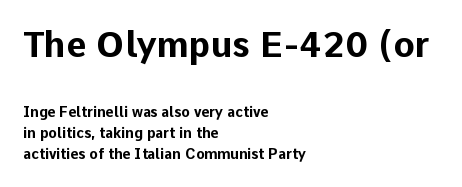
Q: Is the text bold? A: Yes.
Q: Is the text italic (slanted)? A: No, it is upright.
Q: Is the typeface a serif or a sans-serif typeface? A: Sans-serif.
Q: Is the text underlined? A: No.
Q: How is the paragraph aligned? A: Left-aligned.
Q: Is the spacing between letters normal or unusually wide? A: Normal.
Q: Is the spacing between lines tight, normal or loose? A: Normal.
Q: Which block of text is set in a larger size, the first (top) or the second (bottom)? A: The first (top) one.
Q: Width (condensed, normal, or wide)? A: Normal.
Q: Stroke contrast? A: Low.
Q: x-height? A: Medium.
Q: Monospaced? A: No.
